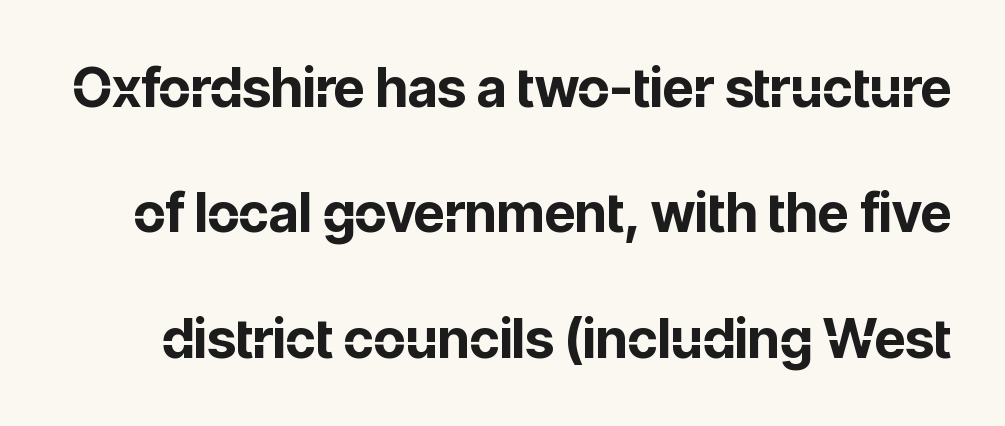
{"serif": "no", "italic": "no", "bold": "yes", "weight": "bold", "width": "normal", "stroke_contrast": "low", "x_height": "medium", "monospaced": "no", "underline": "no", "line_spacing": "loose", "line_spacing_ratio": 2.32, "letter_spacing": "normal", "letter_spacing_em": 0.0, "glyph_px": 54}
